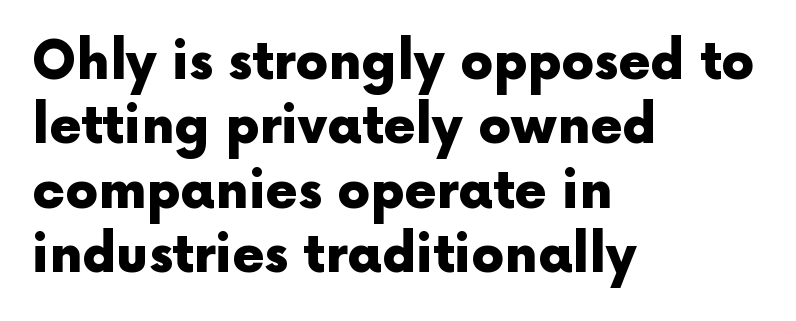
The image shows 52 px heavy sans-serif type, upright; set left-aligned, line spacing 1.24x, normal letter spacing, not underlined; a medium x-height.
